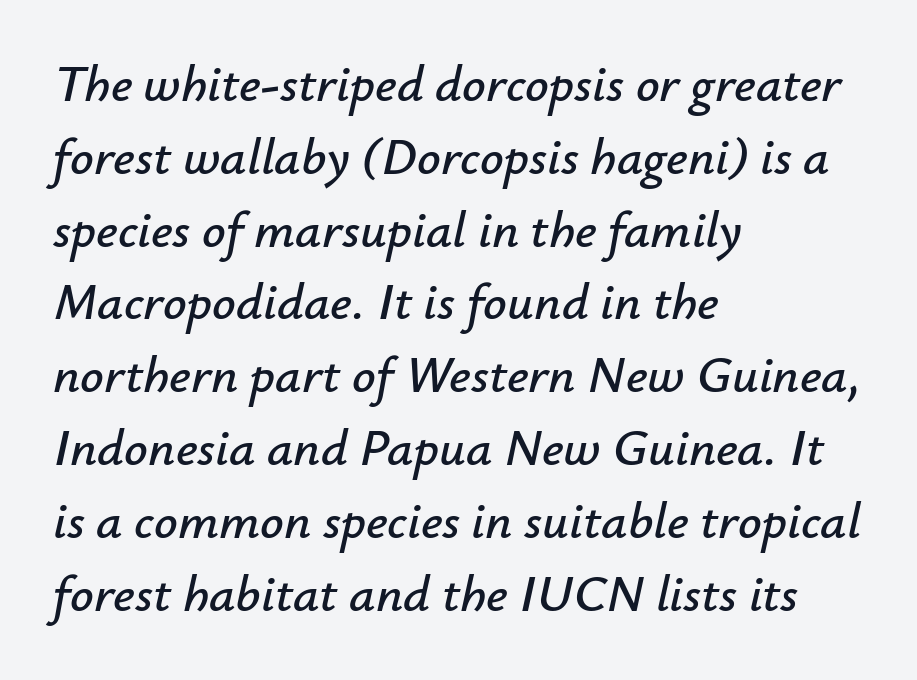
Q: Is the text italic (slanted)? A: Yes, it leans right by about 12 degrees.
Q: Is the text underlined? A: No.
Q: How is the paragraph aligned? A: Left-aligned.
Q: Is the spacing between letters normal or unusually wide? A: Normal.
Q: Is the spacing between lines tight, normal or loose? A: Normal.
Q: Width (condensed, normal, or wide)? A: Normal.
Q: Stroke contrast? A: Low.
Q: x-height? A: Small.
Q: Monospaced? A: No.
